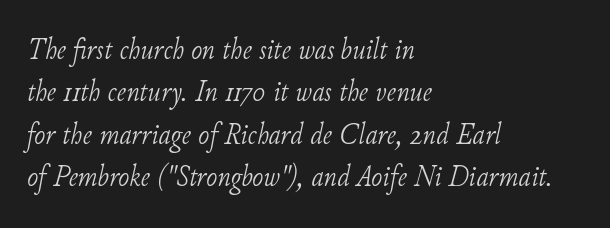
{"serif": "yes", "italic": "yes", "lean": "right", "slant_degrees": 11, "bold": "no", "weight": "light", "width": "normal", "stroke_contrast": "low", "x_height": "small", "monospaced": "no", "underline": "no", "align": "left", "line_spacing": "normal", "line_spacing_ratio": 1.41, "letter_spacing": "normal", "letter_spacing_em": 0.0, "glyph_px": 30}
